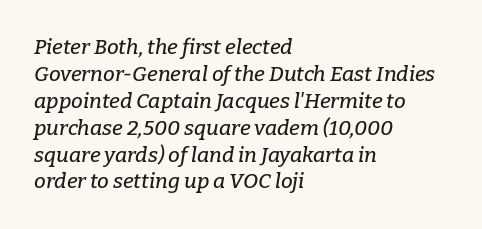
{"italic": "yes", "lean": "right", "slant_degrees": 9, "underline": "no", "align": "left", "line_spacing": "normal", "line_spacing_ratio": 1.28, "letter_spacing": "normal", "letter_spacing_em": 0.0, "glyph_px": 21}
